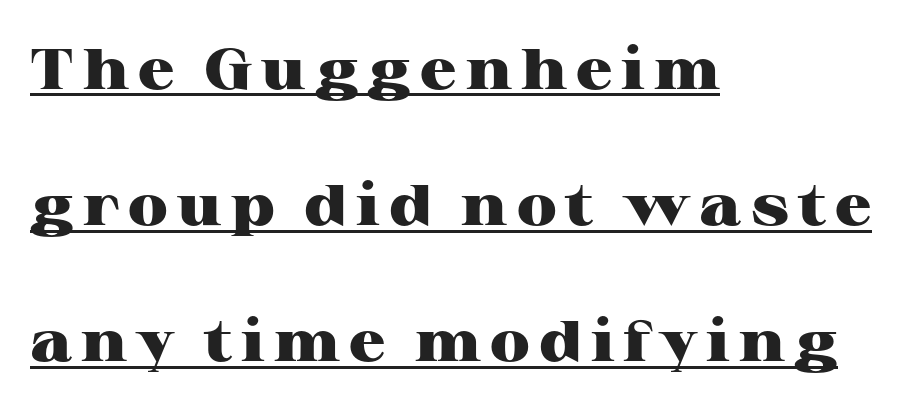
The image shows 57 px heavy, wide serif type, upright; set left-aligned, loose line spacing (2.39x), underlined; high stroke contrast and a medium x-height.
